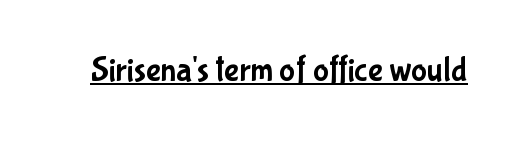
Tracking here is standard; glyphs follow each other at the usual distance. This is roman type, the default non-slanted kind. Looks like regular typesetting: each glyph gets only the width it needs. Check where the strokes stop: nothing finishes them off — pure sans. Emphasis is given by a line drawn under the lettering.
